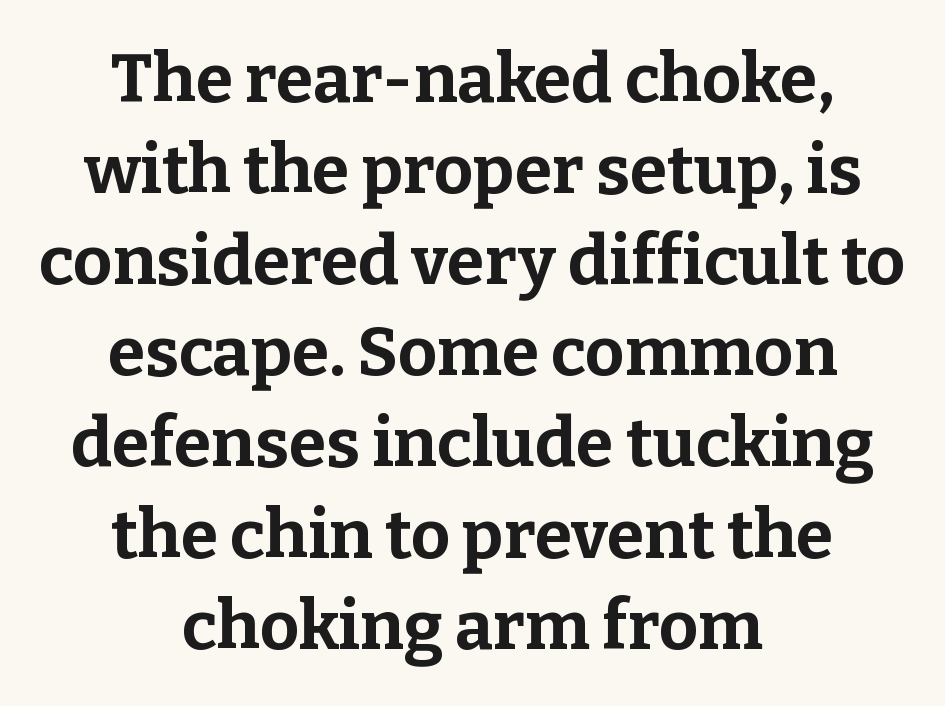
What kind of face is this? One with serifs. Underlining? Definitely not there. Leading matches the norm, producing a regular column. You could not count columns in this text — the font is proportionally spaced. Does extra space separate the letters? No, they use regular spacing.
